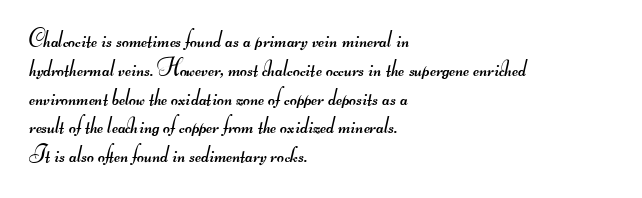
Q: Is the text bold? A: No.
Q: Is the text underlined? A: No.
Q: How is the paragraph aligned? A: Left-aligned.
Q: Is the spacing between letters normal or unusually wide? A: Normal.
